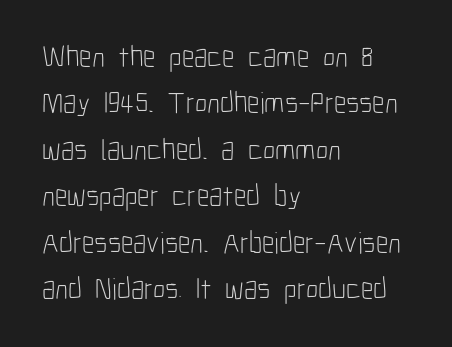
The image shows 30 px light, condensed sans-serif type, upright; set left-aligned, normal line spacing (1.55x), normal letter spacing, not underlined; low stroke contrast and a medium x-height.
